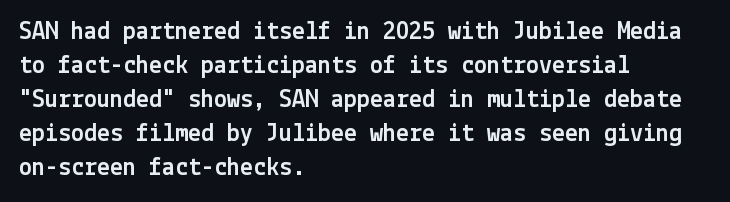
{"italic": "no", "underline": "no", "align": "left", "line_spacing": "normal", "line_spacing_ratio": 1.31, "letter_spacing": "normal", "letter_spacing_em": 0.0, "glyph_px": 26}
